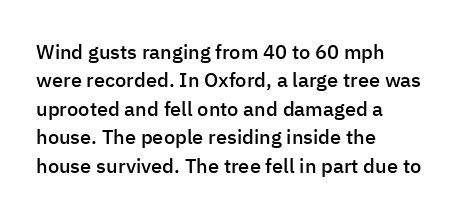
Q: Is the text bold? A: Semi-bold.
Q: Is the text italic (slanted)? A: No, it is upright.
Q: Is the text underlined? A: No.
Q: How is the paragraph aligned? A: Left-aligned.
Q: Is the spacing between letters normal or unusually wide? A: Normal.
Q: Is the spacing between lines tight, normal or loose? A: Normal.
